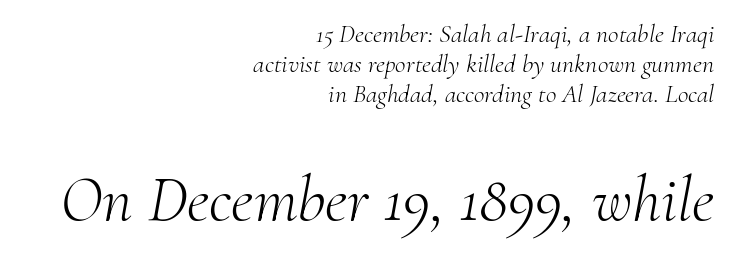
The image shows 65 px light serif type, italic (leaning right); set right-aligned, tight line spacing (1.15x), normal letter spacing, not underlined; the second (bottom) block is 2.5x larger; medium stroke contrast and a small x-height.
